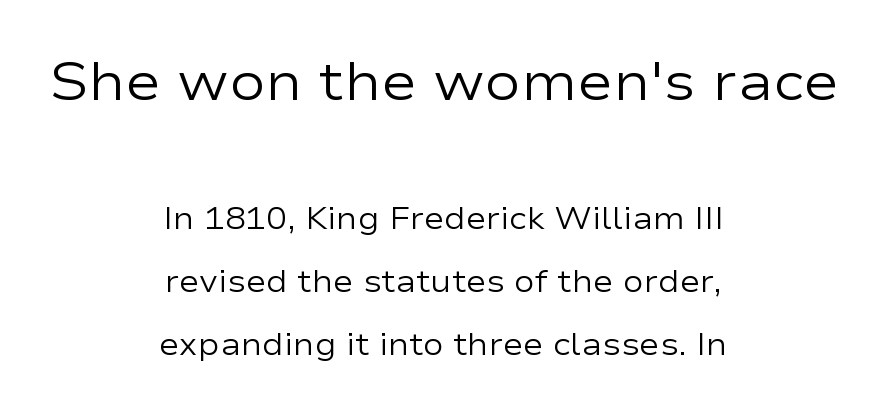
{"serif": "no", "italic": "no", "bold": "no", "weight": "regular", "width": "wide", "stroke_contrast": "low", "x_height": "medium", "monospaced": "no", "underline": "no", "align": "center", "line_spacing": "loose", "line_spacing_ratio": 2.02, "letter_spacing": "normal", "letter_spacing_em": 0.0, "larger_block": "first", "size_ratio": 1.74, "glyph_px": 54}
